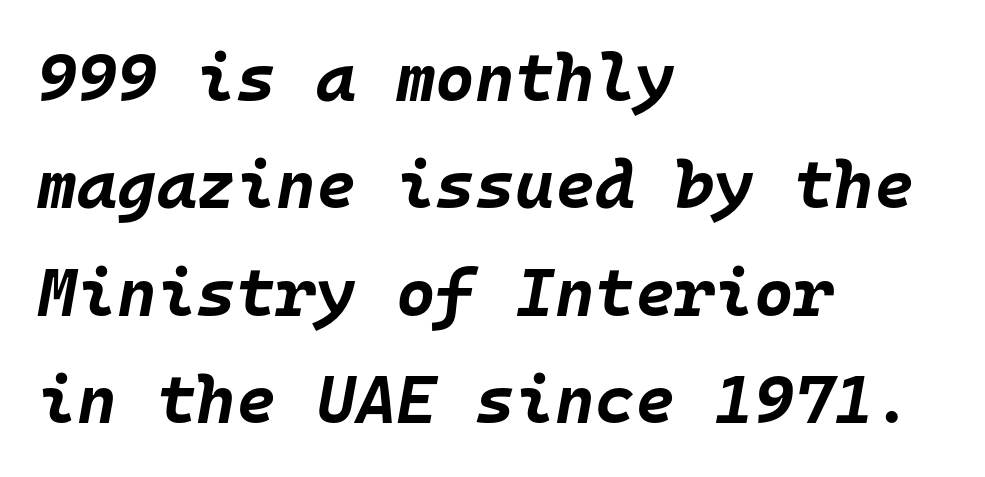
{"italic": "yes", "lean": "right", "slant_degrees": 10, "bold": "yes", "weight": "bold", "width": "normal", "stroke_contrast": "low", "x_height": "large", "monospaced": "yes", "underline": "no", "align": "left", "line_spacing": "normal", "line_spacing_ratio": 1.58, "letter_spacing": "normal", "letter_spacing_em": 0.0, "glyph_px": 68}
